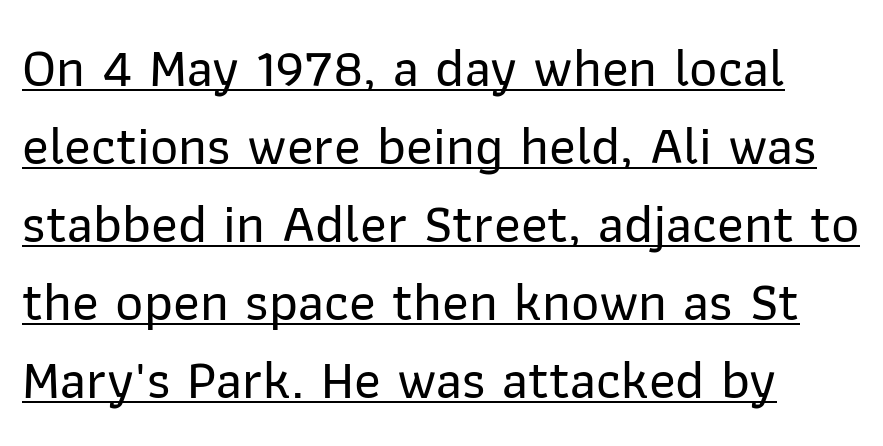
The image shows 55 px sans-serif type, upright; set left-aligned, normal line spacing (1.42x), normal letter spacing, underlined; low stroke contrast and a medium x-height.
